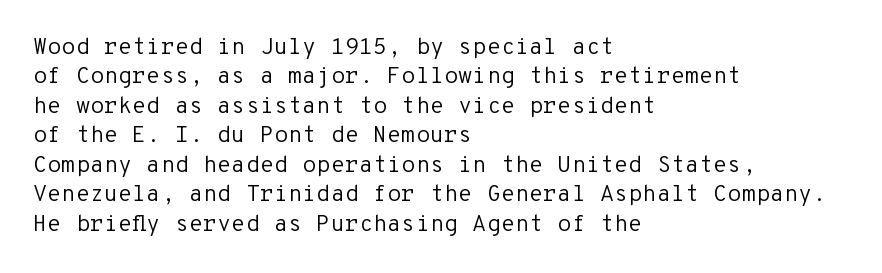
It's the straight-up-and-down kind of type. The face used here is rendered with its standard letterfit. The setting favours the left margin, as ordinary paragraphs usually do. This is not heavy type; no bold has been used. Interline gaps are of average width in this sample.
